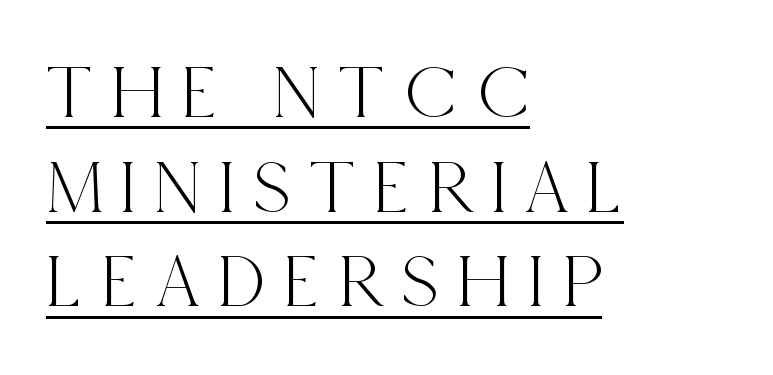
Q: Is the text italic (slanted)? A: No, it is upright.
Q: Is the typeface a serif or a sans-serif typeface? A: Serif.
Q: Is the text underlined? A: Yes.
Q: How is the paragraph aligned? A: Left-aligned.
Q: Is the spacing between letters normal or unusually wide? A: Unusually wide.
Q: Width (condensed, normal, or wide)? A: Condensed.
Q: x-height? A: Large.
Q: Monospaced? A: No.
